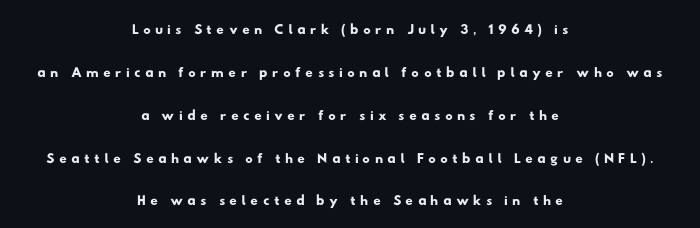
The space between consecutive lines is lavish. The compositor balanced each line on the midline. Compared with typical body copy, the letter spacing here is much looser. The specimen omits any rule beneath the text block's lines.
